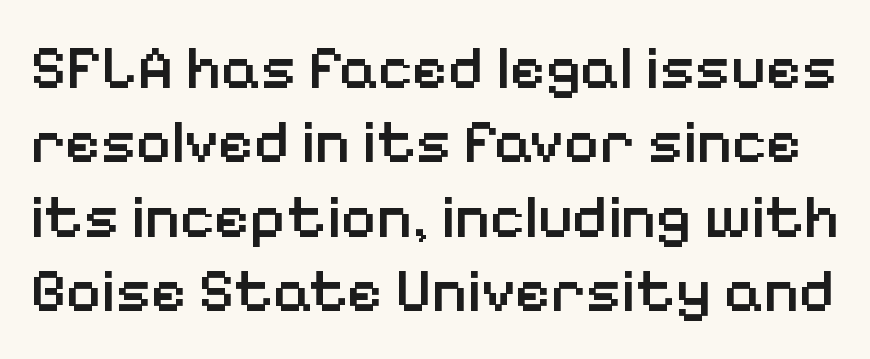
Q: Is the text bold? A: Semi-bold.
Q: Is the text italic (slanted)? A: No, it is upright.
Q: Is the typeface a serif or a sans-serif typeface? A: Sans-serif.
Q: Is the text underlined? A: No.
Q: Is the spacing between letters normal or unusually wide? A: Normal.
Q: Width (condensed, normal, or wide)? A: Normal.
Q: Stroke contrast? A: Low.
Q: x-height? A: Medium.
Q: Monospaced? A: No.
